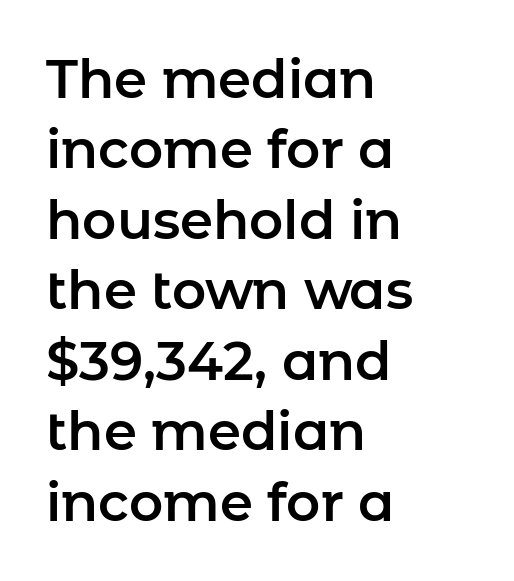
Interline gaps are of average width in this sample. Is this a sans? Yes — the strokes have no serifs. Varying glyph widths throughout — classic text-font behaviour. Every character sits straight up, as roman type does. Caption: multi-line text, flush left, ragged right.
